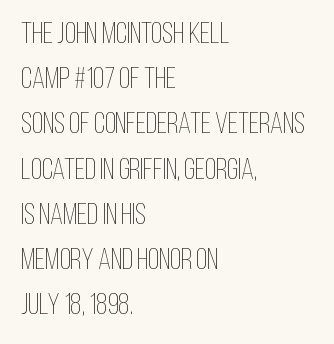
{"italic": "no", "bold": "no", "weight": "thin", "width": "condensed", "stroke_contrast": "low", "x_height": "large", "monospaced": "no", "underline": "no", "align": "left", "line_spacing": "normal", "line_spacing_ratio": 1.56, "letter_spacing": "normal", "letter_spacing_em": 0.0, "glyph_px": 29}
